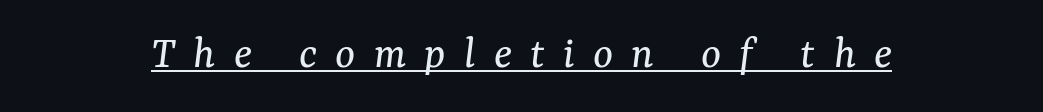
{"serif": "yes", "italic": "yes", "lean": "right", "slant_degrees": 7, "bold": "no", "weight": "regular", "width": "normal", "stroke_contrast": "medium", "x_height": "medium", "monospaced": "no", "underline": "yes", "letter_spacing": "wide", "letter_spacing_em": 0.39, "glyph_px": 47}
